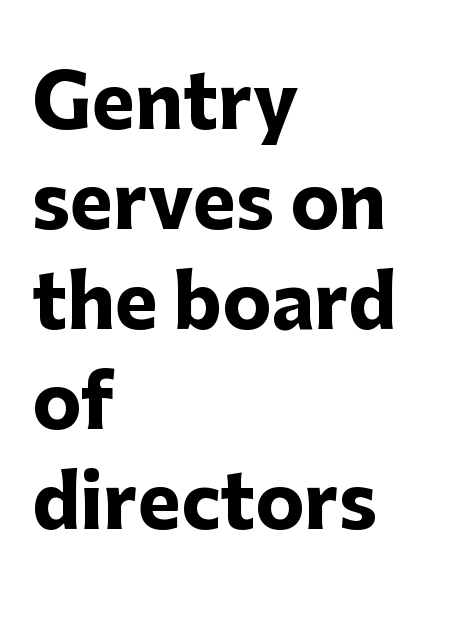
Q: Is the text bold? A: Yes.
Q: Is the text italic (slanted)? A: No, it is upright.
Q: Is the typeface a serif or a sans-serif typeface? A: Sans-serif.
Q: Is the text underlined? A: No.
Q: How is the paragraph aligned? A: Left-aligned.
Q: Is the spacing between letters normal or unusually wide? A: Normal.
Q: Is the spacing between lines tight, normal or loose? A: Normal.
Q: Width (condensed, normal, or wide)? A: Normal.
Q: Stroke contrast? A: Low.
Q: x-height? A: Medium.
Q: Monospaced? A: No.
